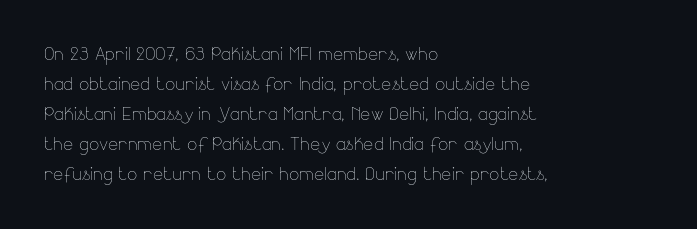
{"italic": "no", "bold": "no", "underline": "no", "align": "left", "line_spacing": "normal", "line_spacing_ratio": 1.25, "letter_spacing": "normal", "letter_spacing_em": 0.0, "glyph_px": 24}
